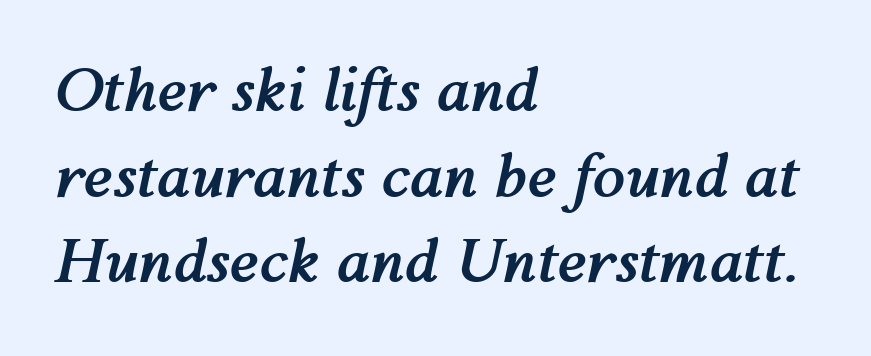
The image shows 59 px semibold type, italic (leaning right); set left-aligned, normal line spacing (1.45x), normal letter spacing, not underlined; medium stroke contrast and a medium x-height.
